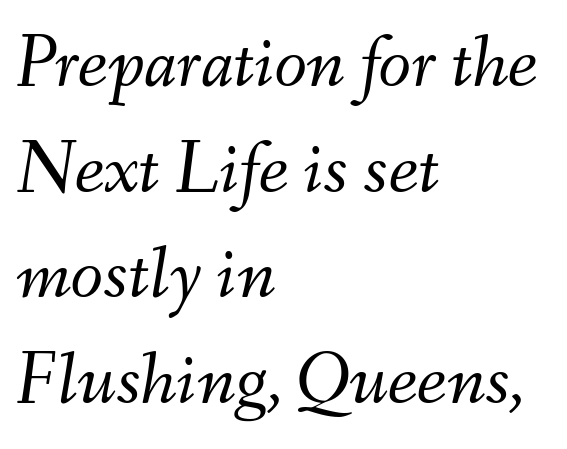
{"italic": "yes", "lean": "right", "slant_degrees": 9, "bold": "no", "weight": "light", "width": "normal", "stroke_contrast": "medium", "x_height": "small", "monospaced": "no", "underline": "no", "align": "left", "line_spacing": "normal", "line_spacing_ratio": 1.41, "letter_spacing": "normal", "letter_spacing_em": 0.0, "glyph_px": 75}
